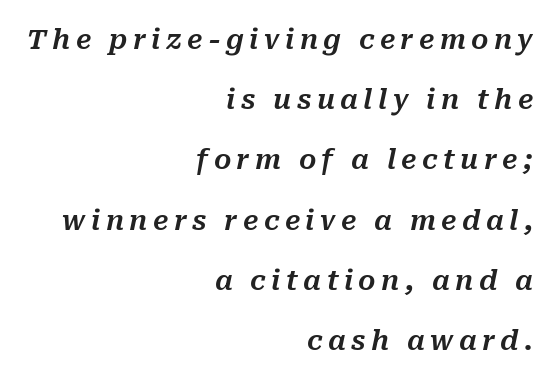
{"italic": "yes", "lean": "right", "slant_degrees": 10, "underline": "no", "align": "right", "line_spacing": "loose", "line_spacing_ratio": 2.23, "letter_spacing": "wide", "letter_spacing_em": 0.2, "glyph_px": 27}
